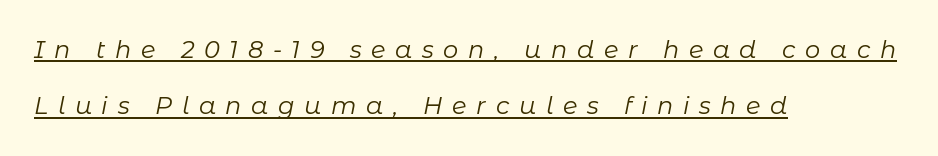
Is there much room between lines? Yes — plenty of vertical air separates them. The typesetter has applied underlining to the passage shown. The lines are quadded left. The text carries the slant typical of an italic or oblique font. Unbolded letterforms with no extra heft.
